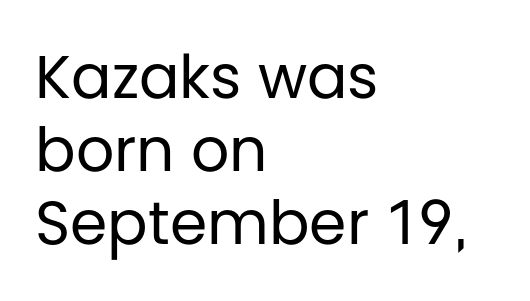
Q: Is the text bold? A: No.
Q: Is the text italic (slanted)? A: No, it is upright.
Q: Is the typeface a serif or a sans-serif typeface? A: Sans-serif.
Q: Is the text underlined? A: No.
Q: How is the paragraph aligned? A: Left-aligned.
Q: Is the spacing between letters normal or unusually wide? A: Normal.
Q: Width (condensed, normal, or wide)? A: Normal.
Q: Stroke contrast? A: Low.
Q: x-height? A: Large.
Q: Monospaced? A: No.
